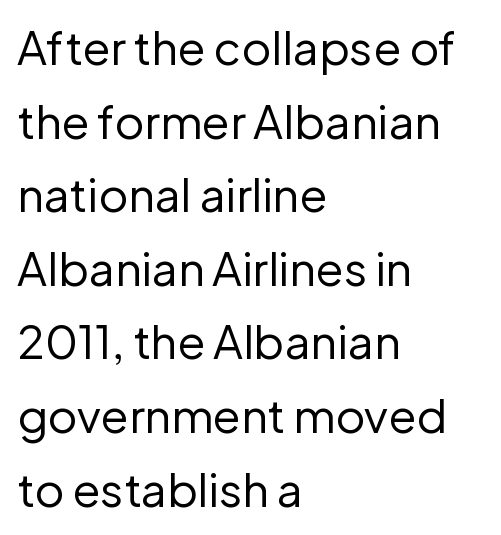
Q: Is the text bold? A: No.
Q: Is the text italic (slanted)? A: No, it is upright.
Q: Is the typeface a serif or a sans-serif typeface? A: Sans-serif.
Q: Is the text underlined? A: No.
Q: How is the paragraph aligned? A: Left-aligned.
Q: Is the spacing between letters normal or unusually wide? A: Normal.
Q: Is the spacing between lines tight, normal or loose? A: Normal.
Q: Width (condensed, normal, or wide)? A: Normal.
Q: Stroke contrast? A: Low.
Q: x-height? A: Medium.
Q: Monospaced? A: No.
